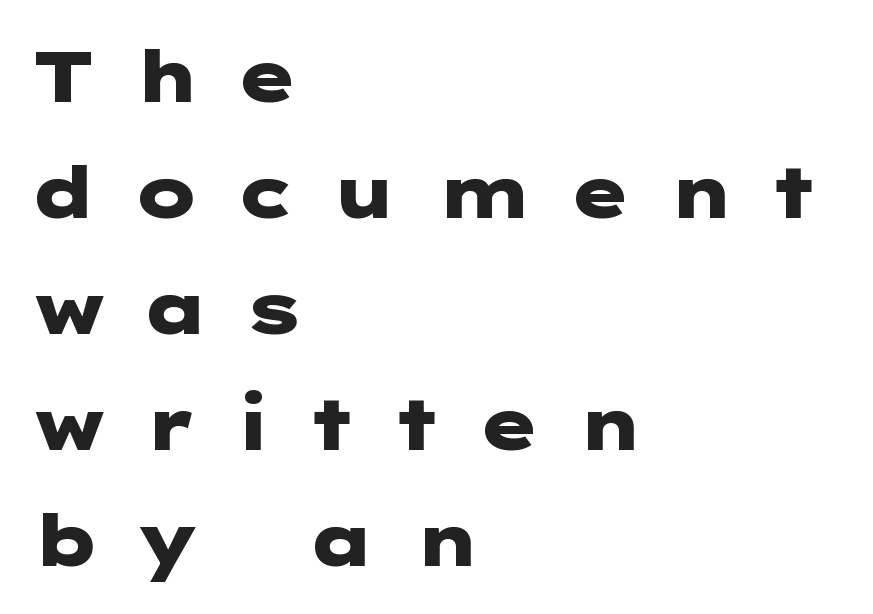
{"serif": "no", "italic": "no", "bold": "yes", "weight": "heavy", "width": "wide", "stroke_contrast": "low", "x_height": "medium", "underline": "no", "align": "left", "line_spacing": "normal", "line_spacing_ratio": 1.61, "letter_spacing": "wide", "letter_spacing_em": 0.48, "glyph_px": 72}
